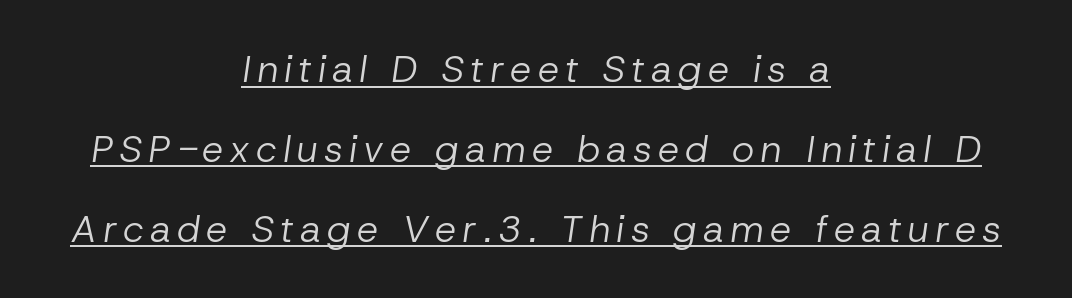
The image shows 38 px regular-weight type, italic (leaning right); set centered, loose line spacing (2.1x), underlined; low stroke contrast and a medium x-height.
